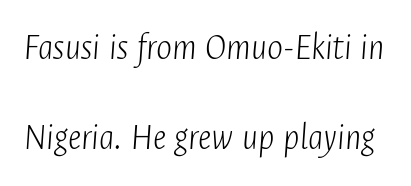
Q: Is the text bold? A: No.
Q: Is the text italic (slanted)? A: Yes, it leans right by about 4 degrees.
Q: Is the text underlined? A: No.
Q: Is the spacing between letters normal or unusually wide? A: Normal.
Q: Is the spacing between lines tight, normal or loose? A: Loose.
Q: Width (condensed, normal, or wide)? A: Condensed.
Q: Stroke contrast? A: Low.
Q: x-height? A: Medium.
Q: Monospaced? A: No.
